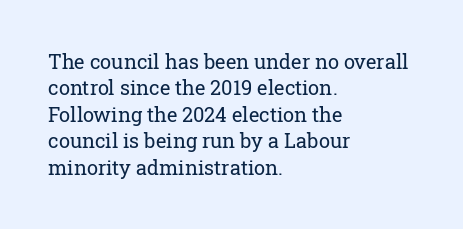
The image shows 20 px text type, upright; set left-aligned, normal line spacing (1.32x), normal letter spacing, not underlined.
